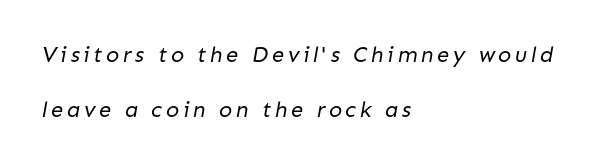
The image shows 22 px text type; set left-aligned, loose line spacing (2.48x), not underlined.
